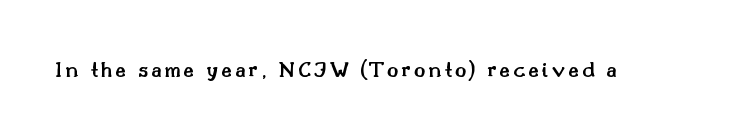
Q: Is the text bold? A: Semi-bold.
Q: Is the text italic (slanted)? A: No, it is upright.
Q: Is the text underlined? A: No.
